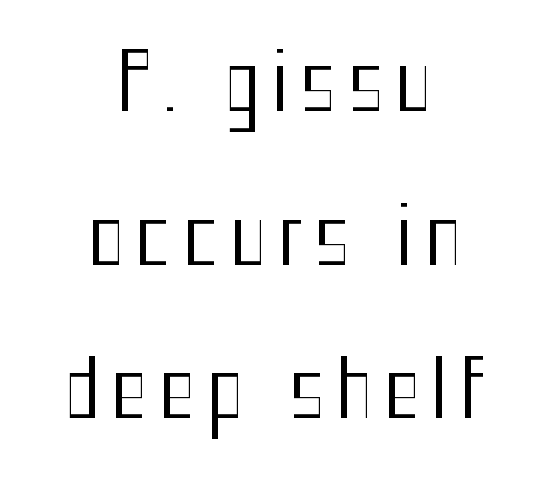
Q: Is the text bold? A: No.
Q: Is the text italic (slanted)? A: No, it is upright.
Q: Is the typeface a serif or a sans-serif typeface? A: Sans-serif.
Q: Is the text underlined? A: No.
Q: How is the paragraph aligned? A: Centered.
Q: Is the spacing between lines tight, normal or loose? A: Loose.
Q: Width (condensed, normal, or wide)? A: Condensed.
Q: Stroke contrast? A: Medium.
Q: x-height? A: Medium.
Q: Monospaced? A: No.
